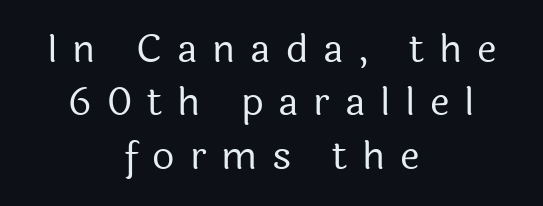
The image shows 39 px regular-weight sans-serif type, upright; set centered, normal line spacing (1.37x), unusually wide letter spacing (+0.38 em), not underlined; a medium x-height.
